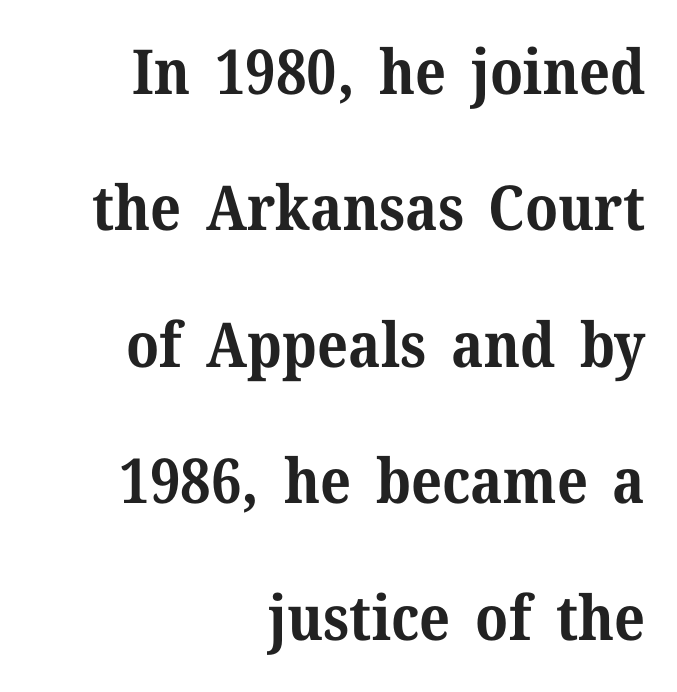
{"serif": "yes", "italic": "no", "bold": "yes", "weight": "bold", "width": "normal", "stroke_contrast": "medium", "x_height": "medium", "monospaced": "no", "underline": "no", "align": "right", "line_spacing": "loose", "line_spacing_ratio": 2.2, "letter_spacing": "normal", "letter_spacing_em": 0.0, "glyph_px": 62}
